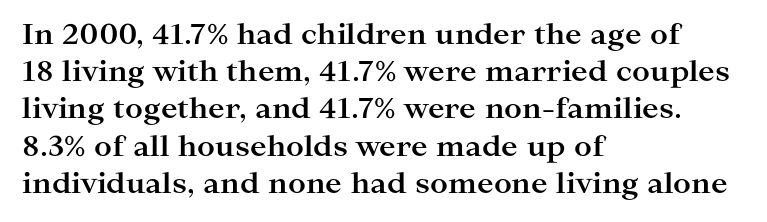
Characters remain perfectly vertical along every line. Serifs: yes, visible at the terminals of the letterforms. Each new line begins a customary step beneath the previous one. The glyphs are unaccompanied by any horizontal stroke below them.
